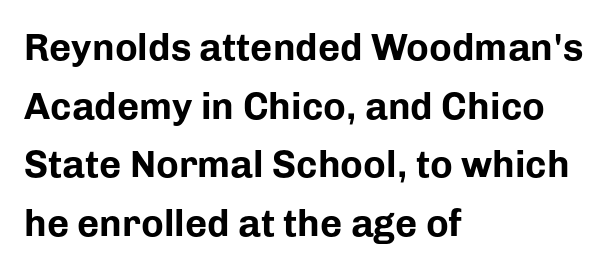
The image shows 38 px bold sans-serif type, upright; set left-aligned, normal line spacing (1.54x), normal letter spacing, not underlined; low stroke contrast and a medium x-height.
